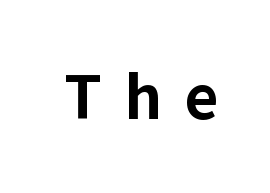
Decoration check: the copy has no underline. What kind of face is this? One without serifs — a sans. Looks like regular typesetting: each glyph gets only the width it needs. Heavy, bold letterforms. Italic? Not at all — the glyphs are vertical. The gaps between neighbouring characters are conspicuously large.
